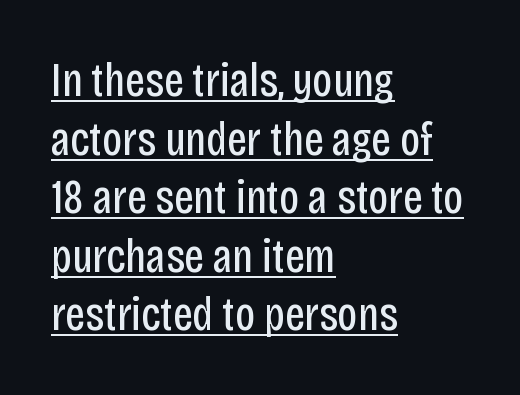
Q: Is the text bold? A: No.
Q: Is the text italic (slanted)? A: No, it is upright.
Q: Is the typeface a serif or a sans-serif typeface? A: Sans-serif.
Q: Is the text underlined? A: Yes.
Q: How is the paragraph aligned? A: Left-aligned.
Q: Is the spacing between letters normal or unusually wide? A: Normal.
Q: Width (condensed, normal, or wide)? A: Condensed.
Q: Stroke contrast? A: Low.
Q: x-height? A: Large.
Q: Monospaced? A: No.
